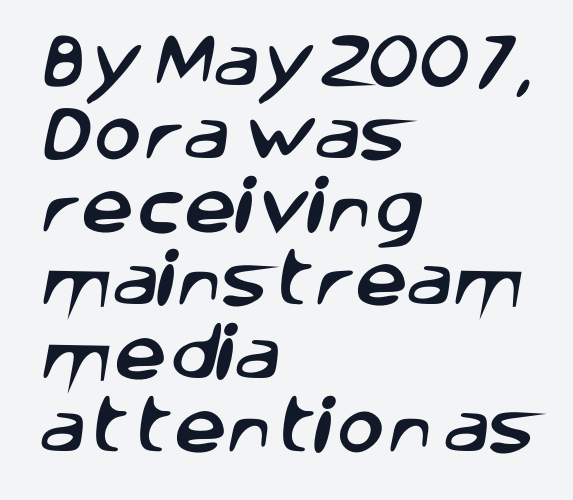
Characters follow at the spacing the type designer built in. In terms of letterform style, serifs are entirely absent. The letters advance in unequal steps, a hallmark of proportional type. Honestly, there is no underline to notice here at all. The lines are quadded left.
